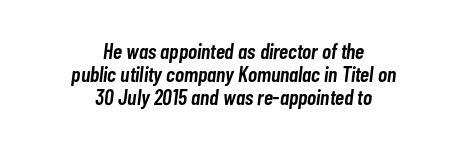
{"italic": "yes", "lean": "right", "slant_degrees": 7, "bold": "semi", "underline": "no", "align": "center", "line_spacing": "tight", "line_spacing_ratio": 1.05, "letter_spacing": "normal", "letter_spacing_em": 0.0, "glyph_px": 22}
